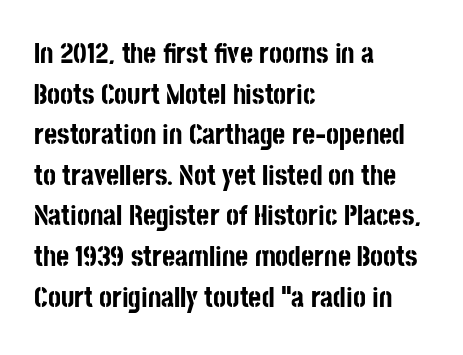
In terms of letterform style, serifs are entirely absent. Inter-character spacing is left at the font's built-in metrics. Clear beneath every line of the passage. A roman cut, with each character standing at attention. Is this a fixed-width face? No — the glyphs have proportional, varying widths. Quick note: interline space is typical.
